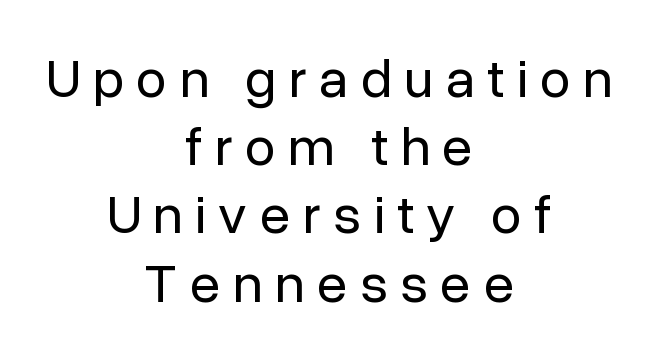
In terms of letterform style, serifs are entirely absent. How are the letters spaced? Widely, with obvious added tracking. The area under the type is left untouched. Each letter keeps its own natural width here, so spacing adapts to shape.
